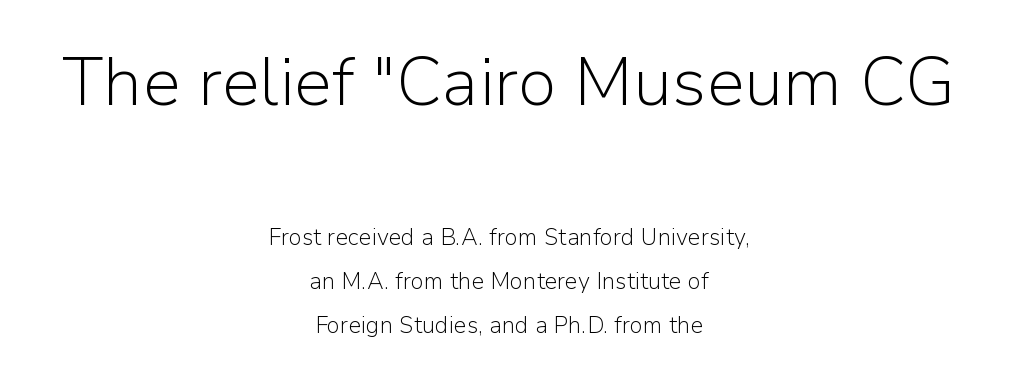
Q: Is the text bold? A: No.
Q: Is the text italic (slanted)? A: No, it is upright.
Q: Is the typeface a serif or a sans-serif typeface? A: Sans-serif.
Q: Is the text underlined? A: No.
Q: How is the paragraph aligned? A: Centered.
Q: Is the spacing between letters normal or unusually wide? A: Normal.
Q: Is the spacing between lines tight, normal or loose? A: Loose.
Q: Which block of text is set in a larger size, the first (top) or the second (bottom)? A: The first (top) one.
Q: Width (condensed, normal, or wide)? A: Normal.
Q: Stroke contrast? A: Low.
Q: x-height? A: Medium.
Q: Monospaced? A: No.
